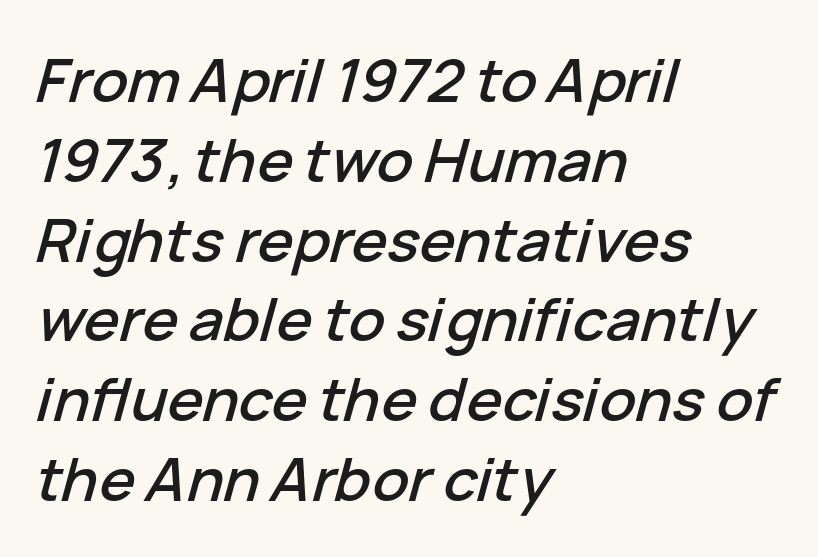
Q: Is the text italic (slanted)? A: Yes, it leans right by about 15 degrees.
Q: Is the text underlined? A: No.
Q: How is the paragraph aligned? A: Left-aligned.
Q: Is the spacing between letters normal or unusually wide? A: Normal.
Q: Is the spacing between lines tight, normal or loose? A: Normal.
Q: Width (condensed, normal, or wide)? A: Normal.
Q: Stroke contrast? A: Low.
Q: x-height? A: Medium.
Q: Monospaced? A: No.
